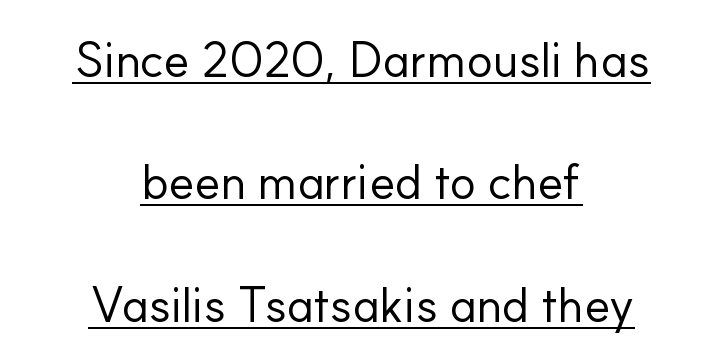
Q: Is the text bold? A: No.
Q: Is the text italic (slanted)? A: No, it is upright.
Q: Is the typeface a serif or a sans-serif typeface? A: Sans-serif.
Q: Is the text underlined? A: Yes.
Q: How is the paragraph aligned? A: Centered.
Q: Is the spacing between letters normal or unusually wide? A: Normal.
Q: Is the spacing between lines tight, normal or loose? A: Loose.
Q: Width (condensed, normal, or wide)? A: Normal.
Q: Stroke contrast? A: Low.
Q: x-height? A: Small.
Q: Monospaced? A: No.
